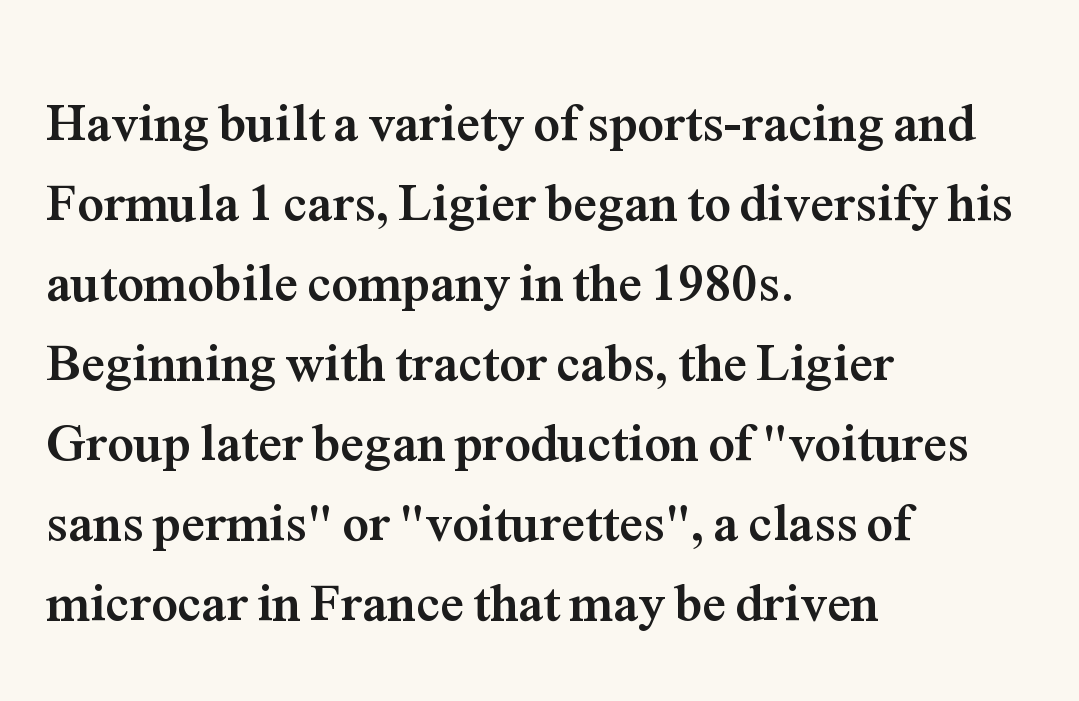
The face used here is proportionally spaced, like ordinary book or web type. The line-height multiplier appears to be the usual default. The characters look thick and weighty, a clear bold. Font category for this specimen: serif. This rendering uses left alignment, leaving the right contour irregular.
